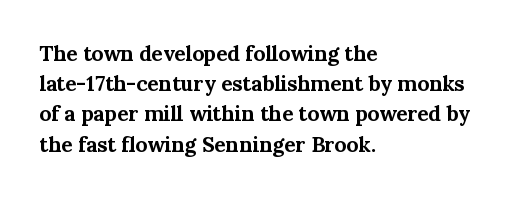
The image shows 21 px bold type, upright; set left-aligned, normal line spacing (1.44x), normal letter spacing, not underlined.
